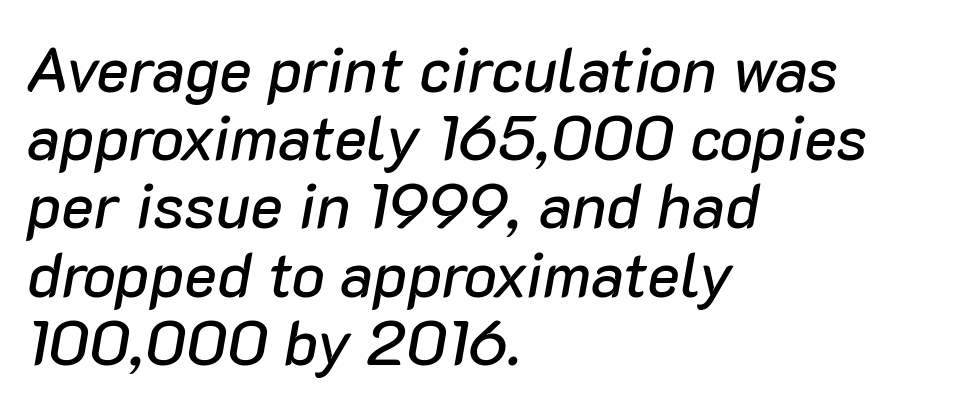
Left-aligned paragraph, ragged on the right. Observe the ordinary spacing: letters are neighbours, not strangers. The rendering applies a slant to the glyphs. Closely set lines give the paragraph a compact silhouette.
